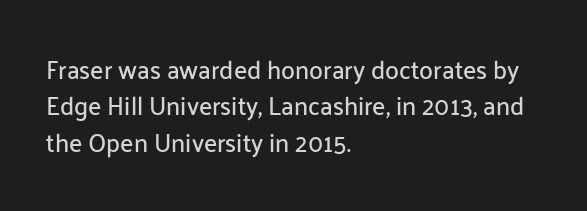
The image shows 25 px text type, upright; set left-aligned, normal line spacing (1.46x), normal letter spacing, not underlined.
